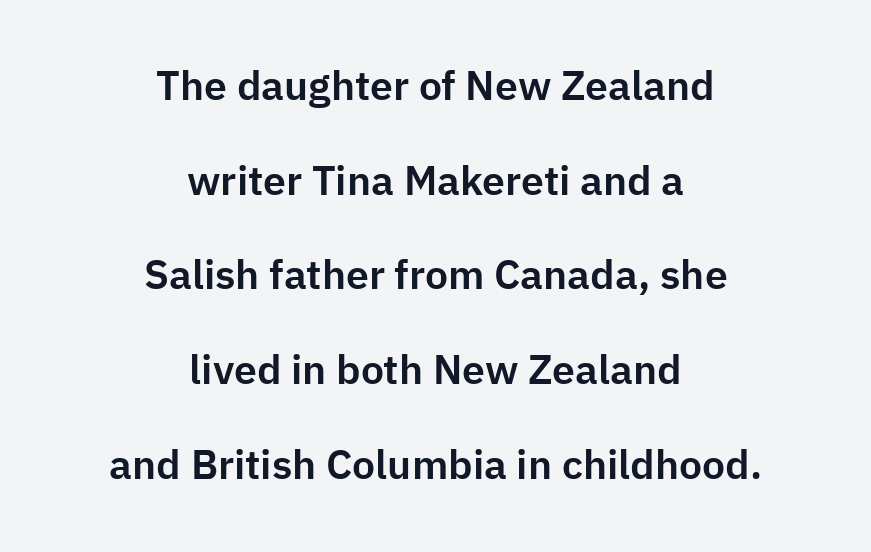
{"serif": "no", "italic": "no", "width": "normal", "stroke_contrast": "low", "x_height": "medium", "monospaced": "no", "underline": "no", "align": "center", "line_spacing": "loose", "line_spacing_ratio": 2.31, "letter_spacing": "normal", "letter_spacing_em": 0.0, "glyph_px": 41}
